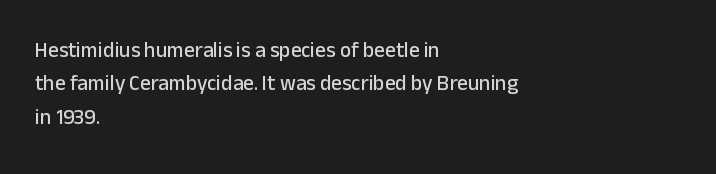
{"italic": "no", "underline": "no", "align": "left", "line_spacing": "normal", "line_spacing_ratio": 1.59, "letter_spacing": "normal", "letter_spacing_em": 0.0, "glyph_px": 21}
